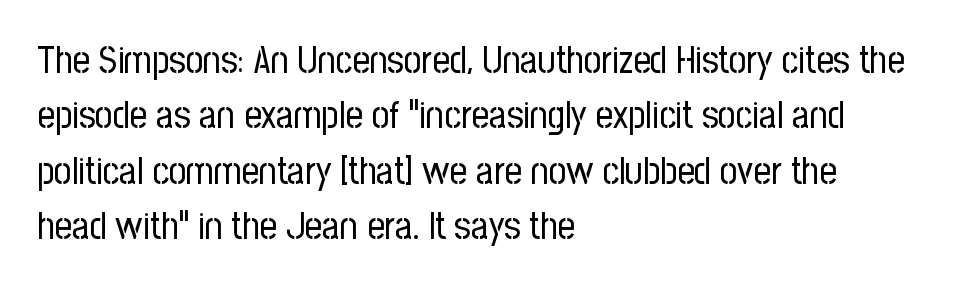
Q: Is the text bold? A: No.
Q: Is the text italic (slanted)? A: No, it is upright.
Q: Is the typeface a serif or a sans-serif typeface? A: Sans-serif.
Q: Is the text underlined? A: No.
Q: How is the paragraph aligned? A: Left-aligned.
Q: Is the spacing between letters normal or unusually wide? A: Normal.
Q: Is the spacing between lines tight, normal or loose? A: Normal.
Q: Width (condensed, normal, or wide)? A: Condensed.
Q: Stroke contrast? A: Low.
Q: x-height? A: Medium.
Q: Monospaced? A: No.
